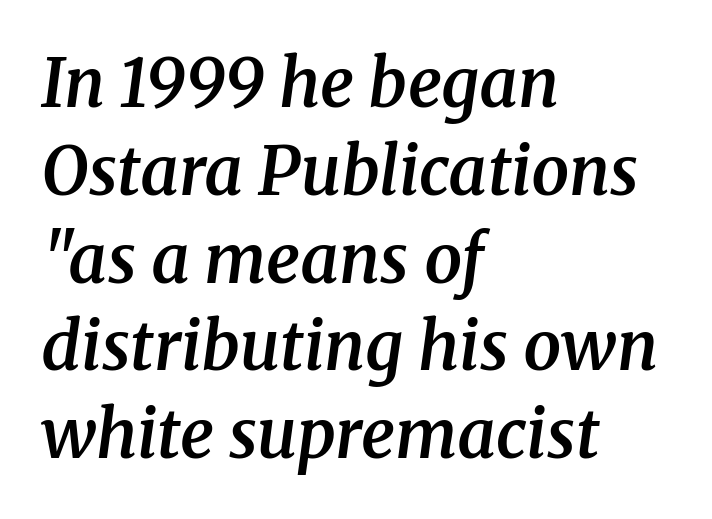
Q: Is the text bold? A: Semi-bold.
Q: Is the text italic (slanted)? A: Yes, it leans right by about 8 degrees.
Q: Is the typeface a serif or a sans-serif typeface? A: Serif.
Q: Is the text underlined? A: No.
Q: How is the paragraph aligned? A: Left-aligned.
Q: Is the spacing between letters normal or unusually wide? A: Normal.
Q: Is the spacing between lines tight, normal or loose? A: Normal.
Q: Width (condensed, normal, or wide)? A: Normal.
Q: Stroke contrast? A: Medium.
Q: x-height? A: Medium.
Q: Monospaced? A: No.
